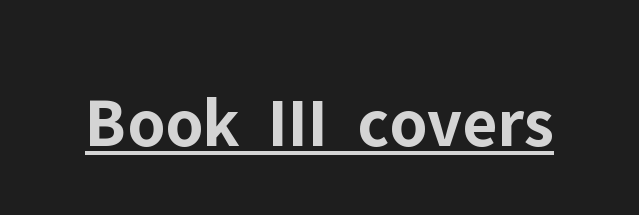
Students, observe the line beneath the letters — that is underlining. Strong, thick strokes mark this as bold type. Each letter keeps its own natural width here, so spacing adapts to shape. Does the lettering tilt? It doesn't — this is upright. Check where the strokes stop: nothing finishes them off — pure sans.
